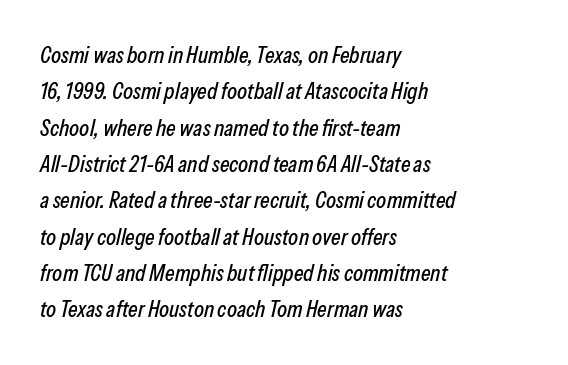
Q: Is the text italic (slanted)? A: Yes, it leans right by about 13 degrees.
Q: Is the text underlined? A: No.
Q: How is the paragraph aligned? A: Left-aligned.
Q: Is the spacing between letters normal or unusually wide? A: Normal.
Q: Is the spacing between lines tight, normal or loose? A: Normal.
